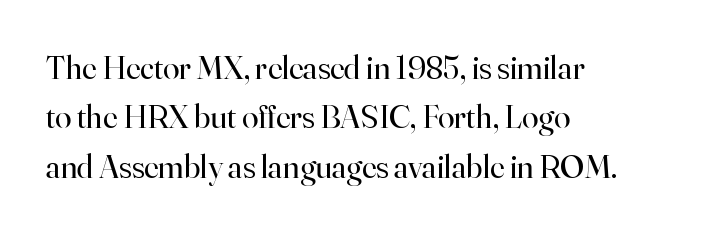
The passage shown is not underscored anywhere. Inter-character spacing is left at the font's built-in metrics. Left-aligned paragraph, ragged on the right. The designer went with a serif here, giving each stem small feet. Rendered with straight, roman letterforms.
